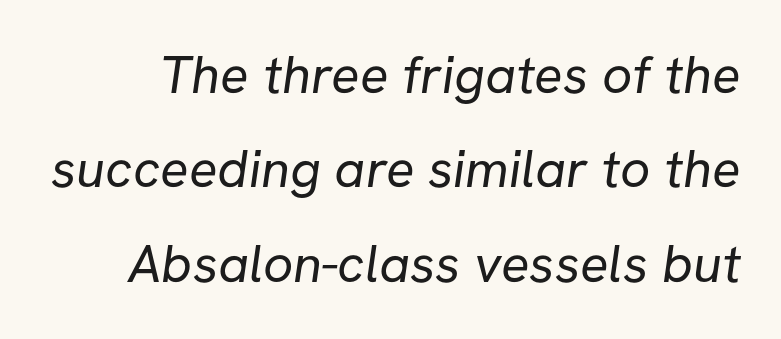
{"serif": "no", "bold": "no", "weight": "regular", "width": "normal", "stroke_contrast": "low", "x_height": "medium", "monospaced": "no", "underline": "no", "line_spacing_ratio": 1.78, "letter_spacing": "normal", "letter_spacing_em": 0.0, "glyph_px": 53}
